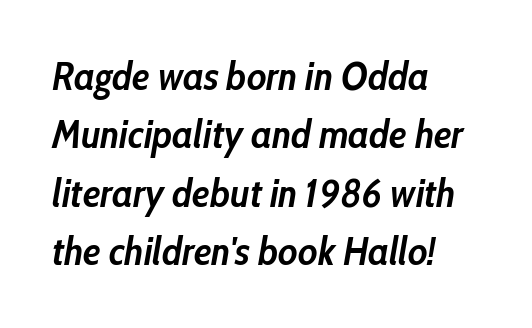
Q: Is the text bold? A: Yes.
Q: Is the text italic (slanted)? A: Yes, it leans right by about 10 degrees.
Q: Is the text underlined? A: No.
Q: How is the paragraph aligned? A: Left-aligned.
Q: Is the spacing between letters normal or unusually wide? A: Normal.
Q: Is the spacing between lines tight, normal or loose? A: Normal.
Q: Width (condensed, normal, or wide)? A: Condensed.
Q: Stroke contrast? A: Low.
Q: x-height? A: Medium.
Q: Monospaced? A: No.
